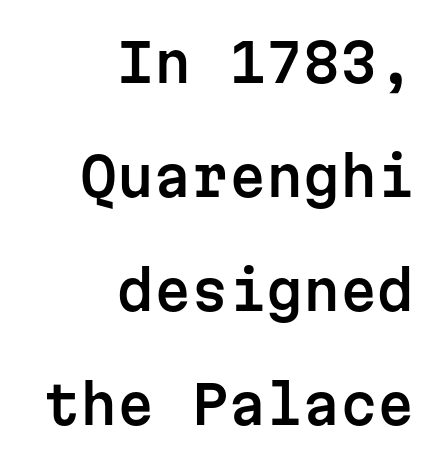
The image shows 53 px sans-serif type, upright, monospaced; set right-aligned, loose line spacing (2.15x), normal letter spacing, not underlined; low stroke contrast and a medium x-height.
